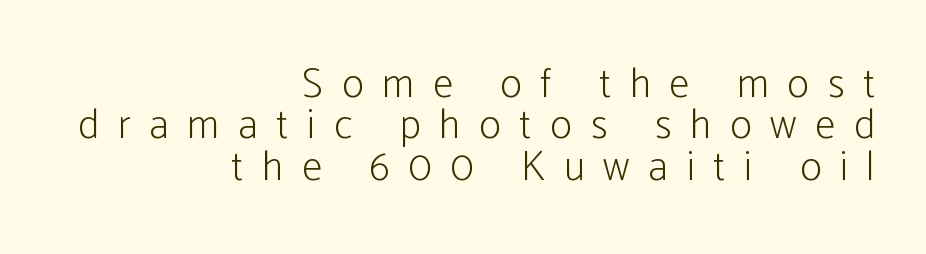
Descenders are the only things crossing below the line. This rendering widens character spacing well past its baseline value. Quick note: interline space is minimal. The characters are drawn with everyday or finer stroke widths. The specimen reads as upright at a glance.
